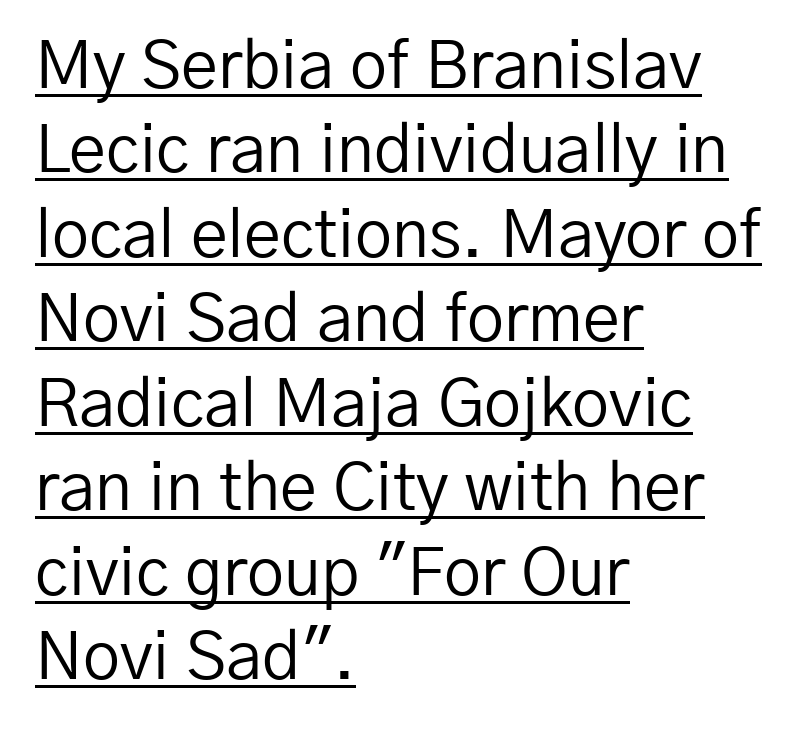
Heaviness? Minimal to ordinary, like unemphasized prose. Regarding leading, the lines here are spaced in the standard way. The font's upright variant was chosen for this text. Underlined type.
